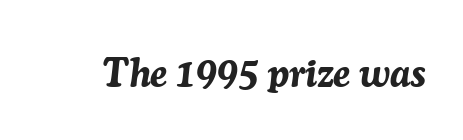
The image shows 39 px bold type, italic (leaning right); set normal letter spacing, not underlined; medium stroke contrast and a medium x-height.
